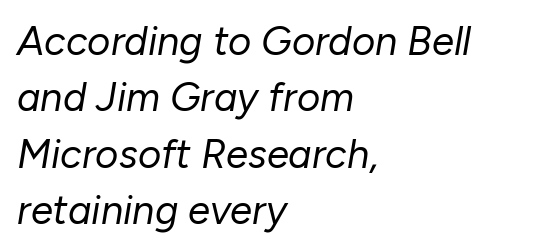
The image shows 40 px regular-weight type, italic (leaning right); set left-aligned, normal line spacing (1.41x), normal letter spacing, not underlined; low stroke contrast and a medium x-height.
